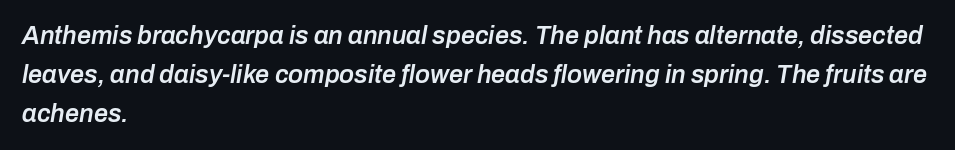
{"italic": "yes", "lean": "right", "slant_degrees": 10, "bold": "semi", "underline": "no", "align": "left", "line_spacing": "normal", "line_spacing_ratio": 1.56, "letter_spacing": "normal", "letter_spacing_em": 0.0, "glyph_px": 25}
